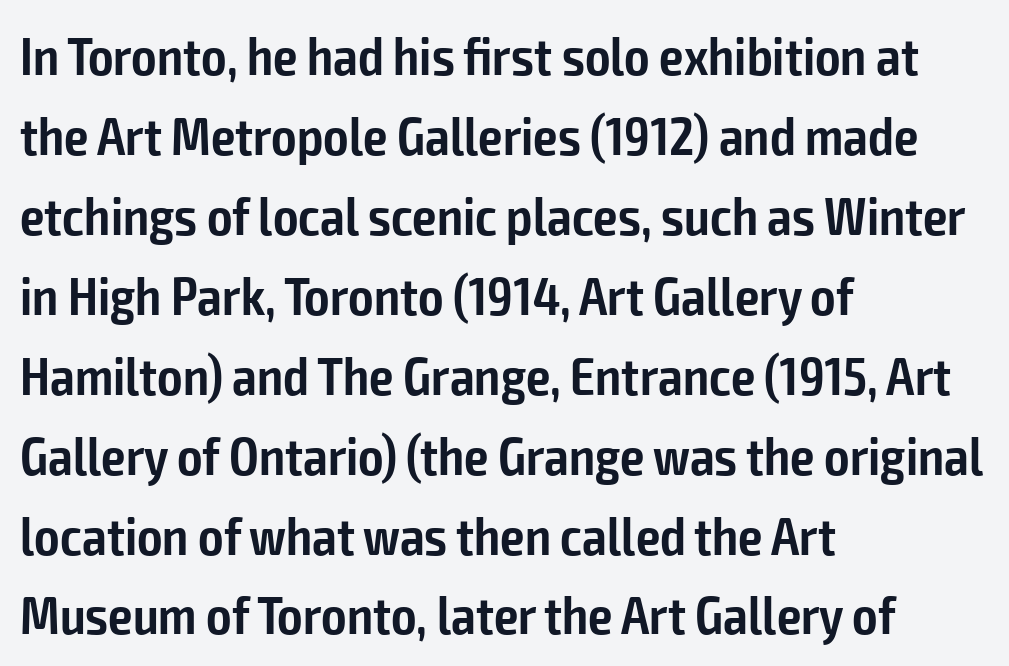
{"serif": "no", "italic": "no", "bold": "semi", "weight": "semibold", "width": "condensed", "stroke_contrast": "low", "x_height": "medium", "monospaced": "no", "underline": "no", "align": "left", "line_spacing": "normal", "line_spacing_ratio": 1.48, "letter_spacing": "normal", "letter_spacing_em": 0.0, "glyph_px": 54}
